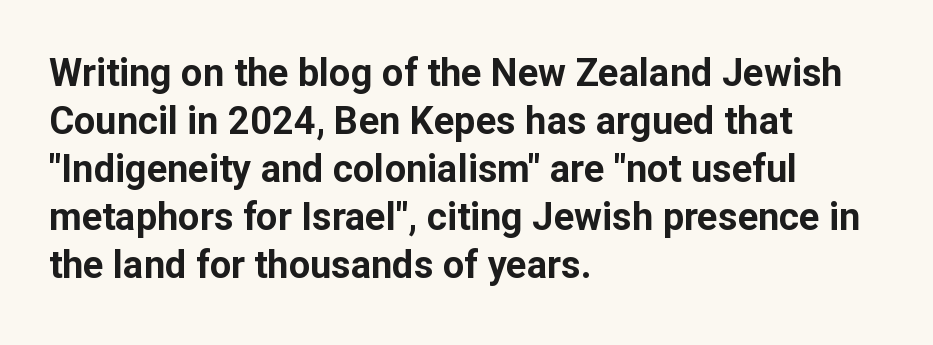
Q: Is the text bold? A: Yes.
Q: Is the text italic (slanted)? A: No, it is upright.
Q: Is the typeface a serif or a sans-serif typeface? A: Sans-serif.
Q: Is the text underlined? A: No.
Q: How is the paragraph aligned? A: Left-aligned.
Q: Is the spacing between letters normal or unusually wide? A: Normal.
Q: Is the spacing between lines tight, normal or loose? A: Normal.
Q: Width (condensed, normal, or wide)? A: Normal.
Q: Stroke contrast? A: Low.
Q: x-height? A: Medium.
Q: Monospaced? A: No.
